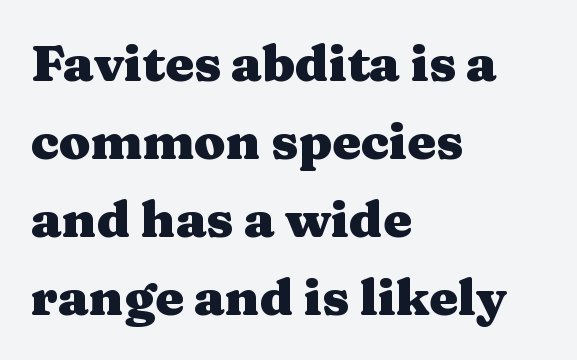
Q: Is the text bold? A: Yes.
Q: Is the text italic (slanted)? A: No, it is upright.
Q: Is the typeface a serif or a sans-serif typeface? A: Serif.
Q: Is the text underlined? A: No.
Q: How is the paragraph aligned? A: Left-aligned.
Q: Is the spacing between letters normal or unusually wide? A: Normal.
Q: Is the spacing between lines tight, normal or loose? A: Normal.
Q: Width (condensed, normal, or wide)? A: Wide.
Q: Stroke contrast? A: Medium.
Q: x-height? A: Medium.
Q: Monospaced? A: No.
